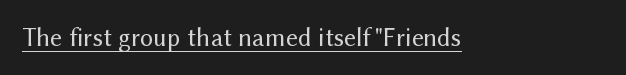
{"italic": "no", "bold": "no", "underline": "yes", "letter_spacing": "normal", "letter_spacing_em": 0.0, "glyph_px": 26}
